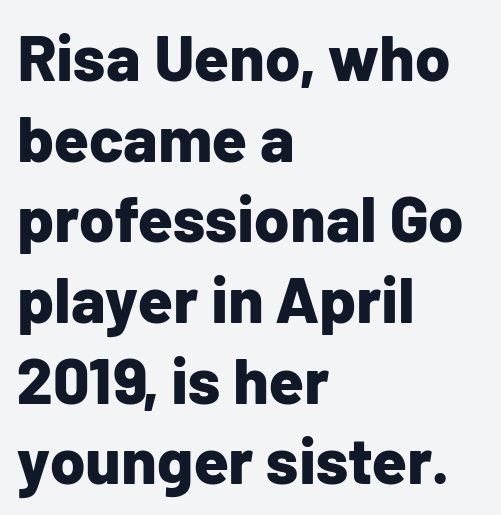
Q: Is the text bold? A: Yes.
Q: Is the text italic (slanted)? A: No, it is upright.
Q: Is the typeface a serif or a sans-serif typeface? A: Sans-serif.
Q: Is the text underlined? A: No.
Q: How is the paragraph aligned? A: Left-aligned.
Q: Is the spacing between letters normal or unusually wide? A: Normal.
Q: Is the spacing between lines tight, normal or loose? A: Normal.
Q: Width (condensed, normal, or wide)? A: Normal.
Q: Stroke contrast? A: Low.
Q: x-height? A: Medium.
Q: Monospaced? A: No.
